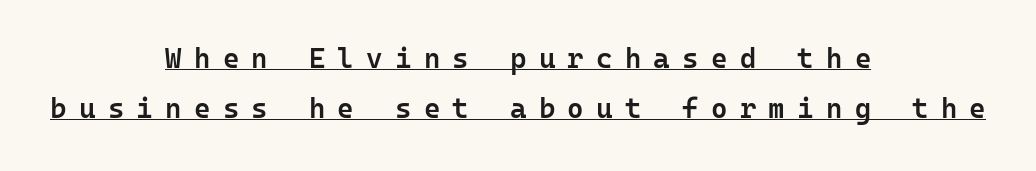
The image shows 28 px semibold sans-serif type, upright, monospaced; set centered, line spacing 1.78x, unusually wide letter spacing (+0.44 em), underlined; low stroke contrast and a medium x-height.
